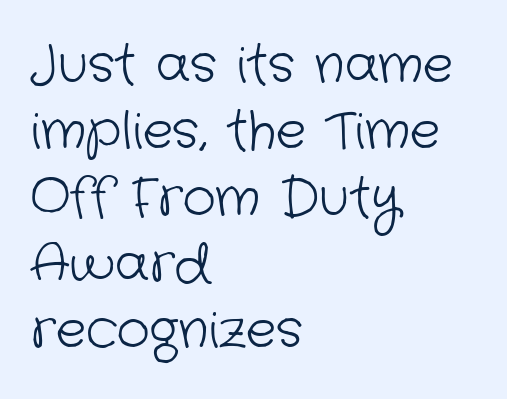
Q: Is the text bold? A: No.
Q: Is the typeface a serif or a sans-serif typeface? A: Sans-serif.
Q: Is the text underlined? A: No.
Q: How is the paragraph aligned? A: Left-aligned.
Q: Is the spacing between letters normal or unusually wide? A: Normal.
Q: Is the spacing between lines tight, normal or loose? A: Normal.
Q: Width (condensed, normal, or wide)? A: Normal.
Q: Stroke contrast? A: Low.
Q: x-height? A: Medium.
Q: Monospaced? A: No.
